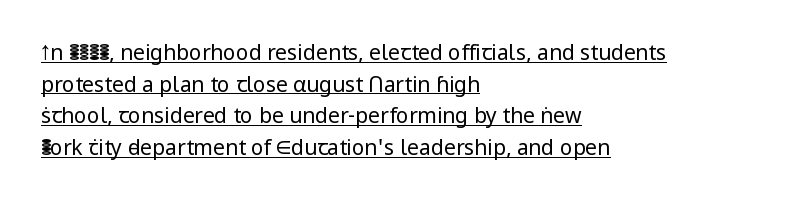
The weight tops out at a normal text grade. Which margin do the lines hug? The left one — the right edge is uneven. Looks like someone drew a line under every word here. This sample uses plain, unmodified letter spacing. This is roman type, the default non-slanted kind.
